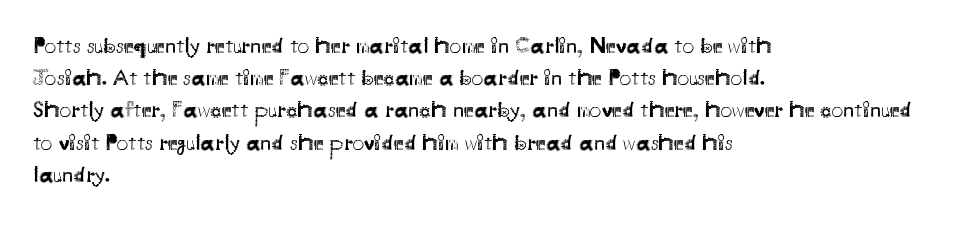
Regarding leading, the lines here are spaced in the standard way. The setting favours the left margin, as ordinary paragraphs usually do. The typeface has the unassuming heft of standard copy or less. The tracking reads as untouched default to a designer's eye. Type without underlining. Vertical strokes here are truly vertical.
